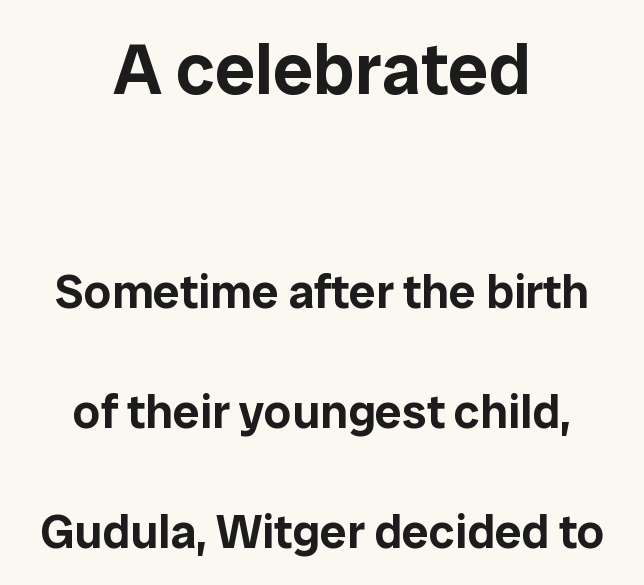
The image shows 72 px sans-serif type, upright; set centered, loose line spacing (2.5x), normal letter spacing, not underlined; the first (top) block is 1.5x larger; low stroke contrast and a medium x-height.
